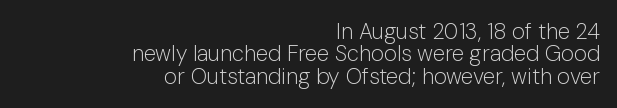
{"italic": "no", "bold": "no", "underline": "no", "align": "right", "line_spacing": "tight", "line_spacing_ratio": 1.02, "letter_spacing": "normal", "letter_spacing_em": 0.0, "glyph_px": 22}
